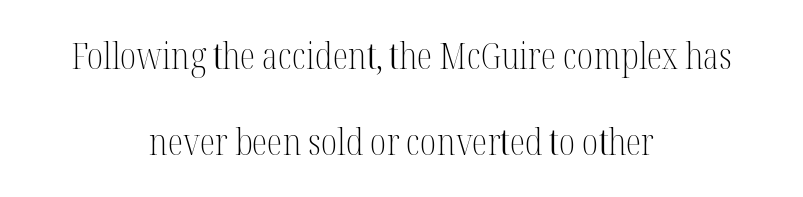
The image shows 36 px light, condensed serif type, upright; set centered, loose line spacing (2.4x), normal letter spacing, not underlined; medium stroke contrast and a medium x-height.
